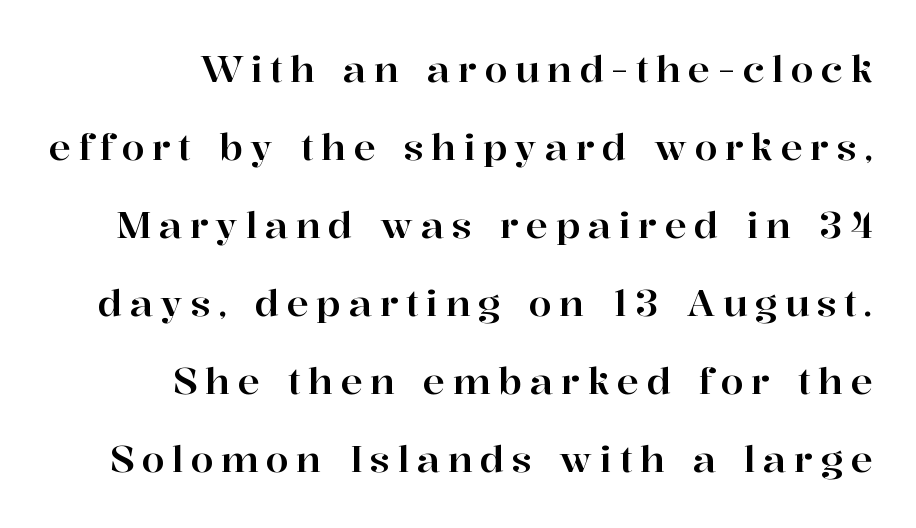
{"serif": "yes", "italic": "no", "width": "normal", "stroke_contrast": "high", "x_height": "medium", "monospaced": "no", "underline": "no", "align": "right", "line_spacing": "loose", "line_spacing_ratio": 2.11, "letter_spacing": "wide", "letter_spacing_em": 0.2, "glyph_px": 37}
